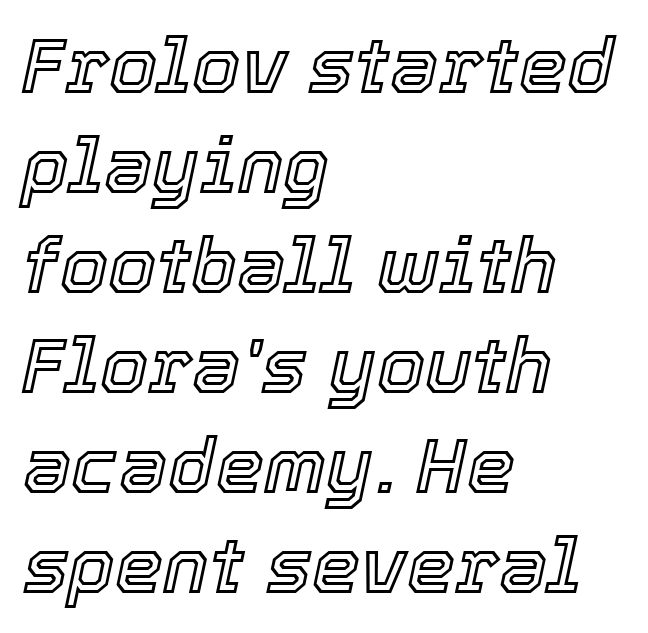
{"italic": "yes", "lean": "right", "slant_degrees": 12, "width": "normal", "x_height": "medium", "monospaced": "no", "underline": "no", "align": "left", "line_spacing": "normal", "line_spacing_ratio": 1.3, "letter_spacing": "normal", "letter_spacing_em": 0.0, "glyph_px": 77}
